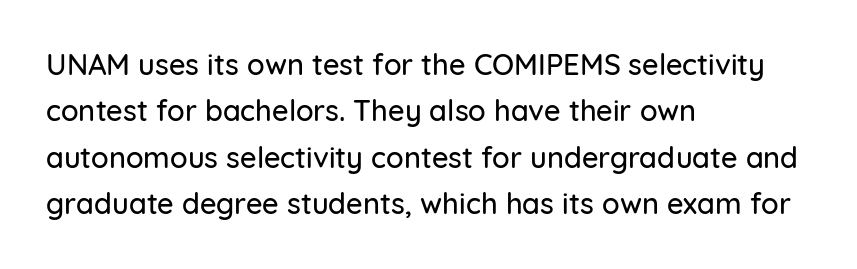
The image shows 29 px sans-serif type, upright; set left-aligned, normal line spacing (1.6x), normal letter spacing, not underlined; low stroke contrast and a medium x-height.
